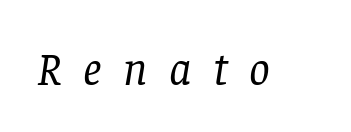
Q: Is the text bold? A: No.
Q: Is the text italic (slanted)? A: Yes, it leans right by about 8 degrees.
Q: Is the typeface a serif or a sans-serif typeface? A: Serif.
Q: Is the text underlined? A: No.
Q: Is the spacing between letters normal or unusually wide? A: Unusually wide.
Q: Width (condensed, normal, or wide)? A: Normal.
Q: Stroke contrast? A: Low.
Q: x-height? A: Large.
Q: Monospaced? A: No.
